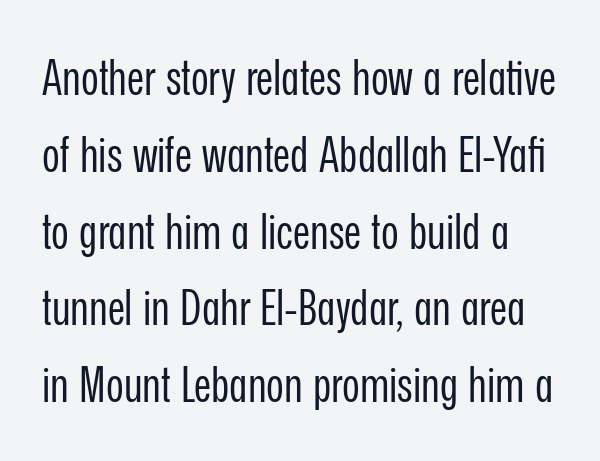
A roman cut, with each character standing at attention. The characters display no serif detailing; their extremities are plain. Plain, unruled lines of type. Nothing heavy about these letters — not bold at all.
